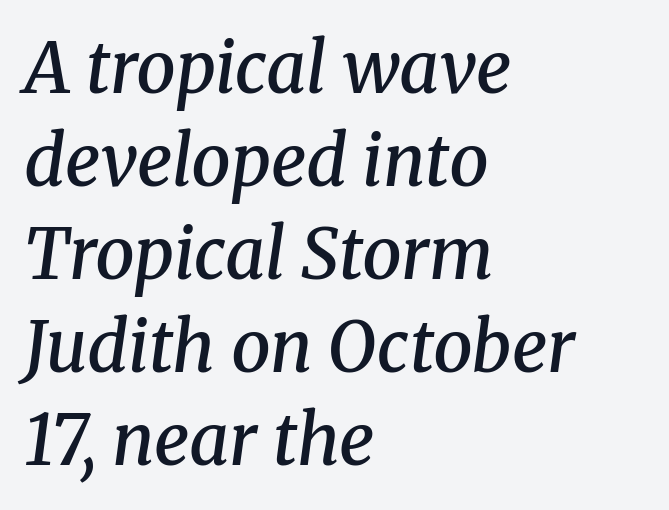
{"serif": "yes", "italic": "yes", "lean": "right", "slant_degrees": 8, "bold": "semi", "weight": "semibold", "width": "normal", "stroke_contrast": "medium", "x_height": "medium", "monospaced": "no", "underline": "no", "align": "left", "line_spacing": "normal", "line_spacing_ratio": 1.33, "letter_spacing": "normal", "letter_spacing_em": 0.0, "glyph_px": 70}
